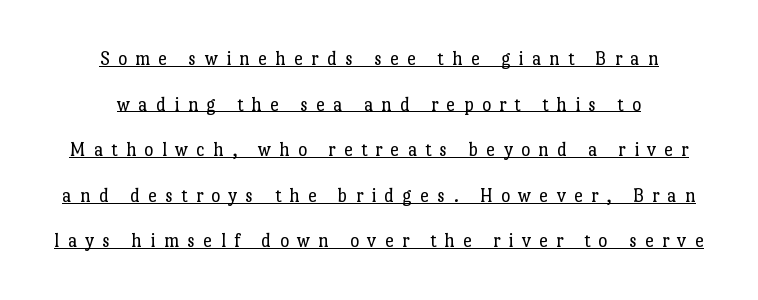
Q: Is the text bold? A: No.
Q: Is the text italic (slanted)? A: No, it is upright.
Q: Is the text underlined? A: Yes.
Q: How is the paragraph aligned? A: Centered.
Q: Is the spacing between letters normal or unusually wide? A: Unusually wide.
Q: Is the spacing between lines tight, normal or loose? A: Loose.
